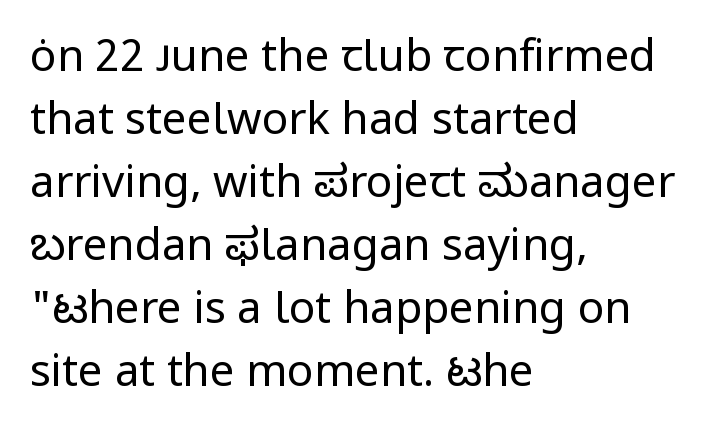
One-word summary of the alignment: left. Vertical spacing — default. A roman cut, with each character standing at attention. You could call the tracking neutral — neither tight nor loose. Do the characters align in a grid? No, the font is proportional.
